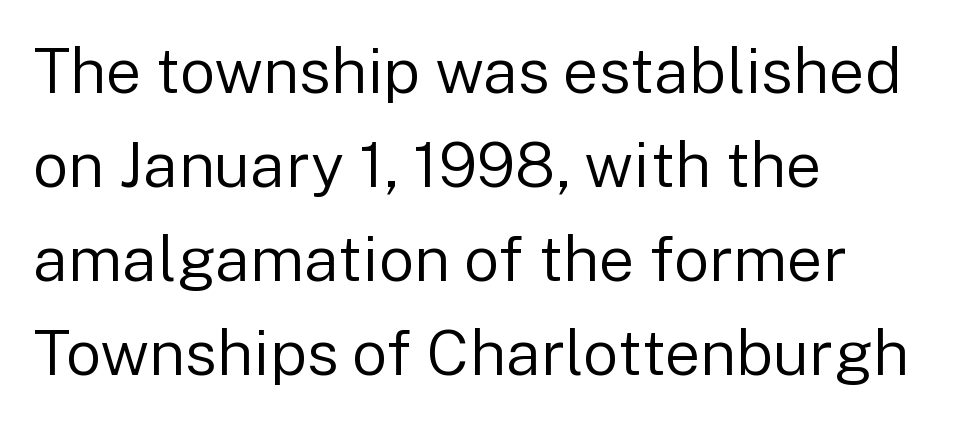
The ragged edge is on the right, which tells us the setting is flush left. A typesetter would call this proportional, since set widths differ per character. The words here are not underlined. Compared with a typical body face, this is equally light or lighter still. Regular leading. The letters carry no serifs — their stems end cleanly without finishing strokes.
